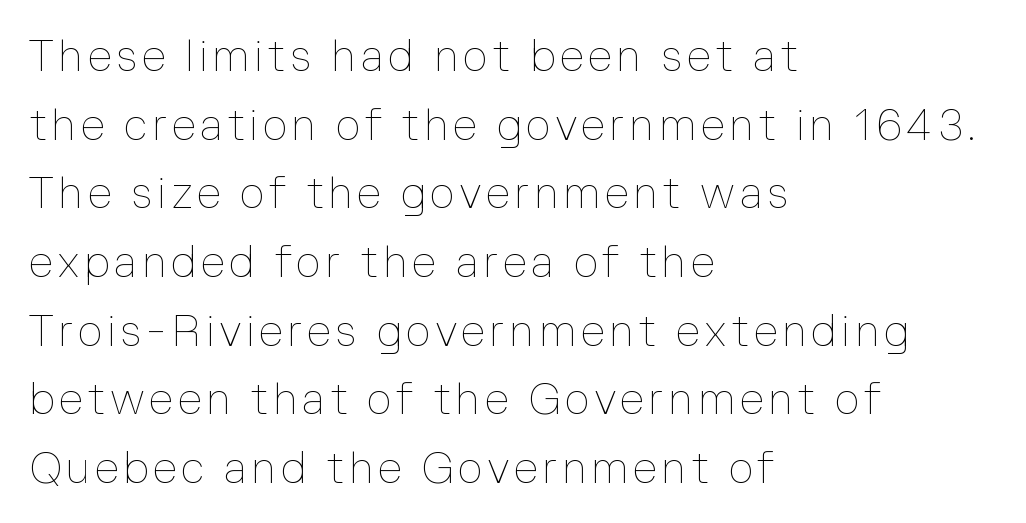
The image shows 44 px thin type, upright; set left-aligned, normal line spacing (1.56x), not underlined; low stroke contrast and a medium x-height.
